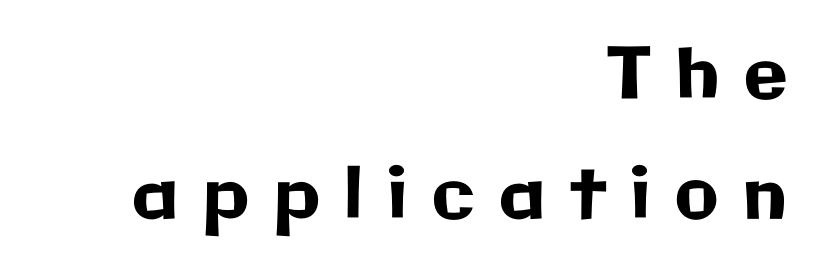
{"serif": "no", "italic": "no", "width": "normal", "stroke_contrast": "low", "x_height": "medium", "monospaced": "no", "underline": "no", "align": "right", "line_spacing": "normal", "line_spacing_ratio": 1.69, "letter_spacing": "wide", "letter_spacing_em": 0.35, "glyph_px": 71}
